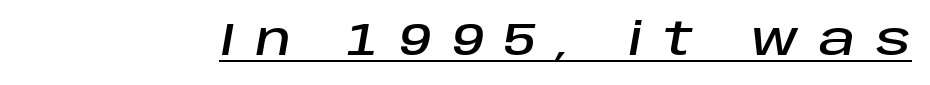
Q: Is the text italic (slanted)? A: Yes, it leans right by about 10 degrees.
Q: Is the text underlined? A: Yes.
Q: Is the spacing between letters normal or unusually wide? A: Unusually wide.
Q: Width (condensed, normal, or wide)? A: Normal.
Q: Stroke contrast? A: Low.
Q: x-height? A: Large.
Q: Monospaced? A: No.
